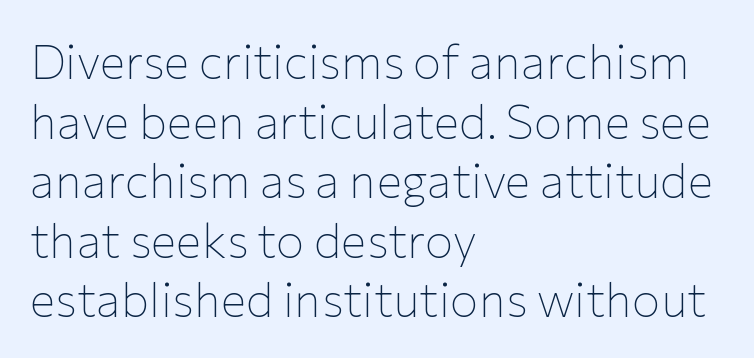
{"serif": "no", "italic": "no", "bold": "no", "weight": "thin", "width": "normal", "stroke_contrast": "low", "x_height": "medium", "monospaced": "no", "underline": "no", "align": "left", "line_spacing_ratio": 1.24, "letter_spacing": "normal", "letter_spacing_em": 0.0, "glyph_px": 48}
